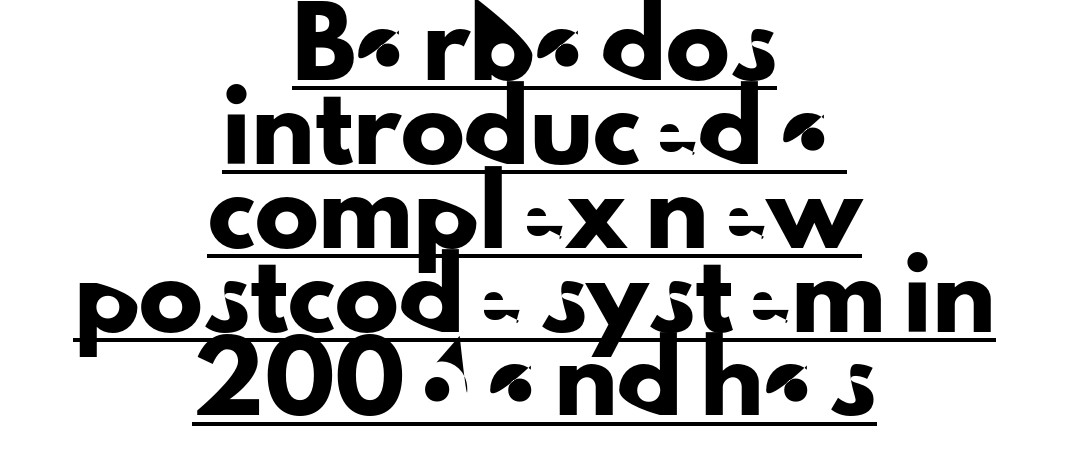
{"serif": "no", "italic": "no", "width": "normal", "stroke_contrast": "low", "x_height": "small", "monospaced": "no", "underline": "yes", "align": "center", "line_spacing": "normal", "line_spacing_ratio": 1.31, "letter_spacing": "normal", "letter_spacing_em": 0.0, "glyph_px": 64}
